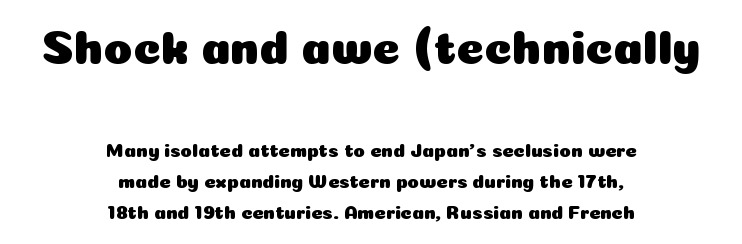
{"serif": "no", "italic": "no", "width": "normal", "stroke_contrast": "low", "x_height": "medium", "monospaced": "no", "underline": "no", "align": "center", "line_spacing": "normal", "line_spacing_ratio": 1.63, "letter_spacing": "normal", "letter_spacing_em": 0.0, "larger_block": "first", "size_ratio": 2.47, "glyph_px": 47}
